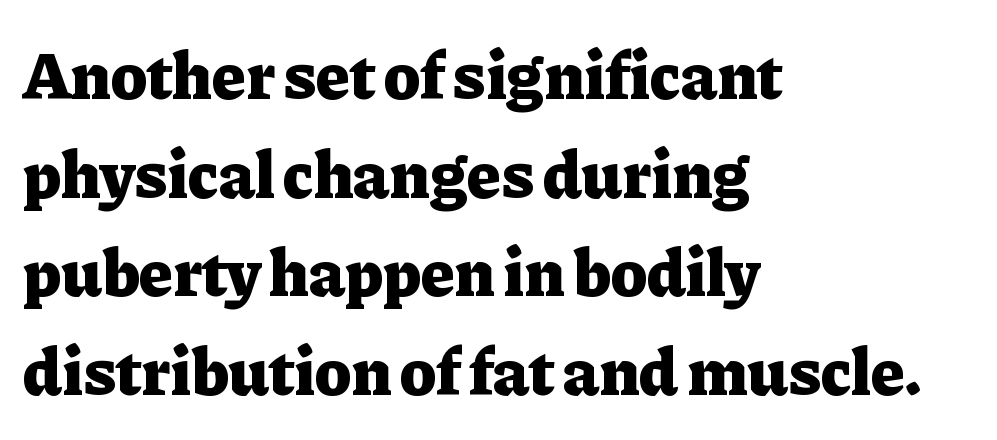
A typesetter would mark this as roman, not italic. Is the block centered? No — it sits flush against the left margin. Notice how descenders clear the ascenders below comfortably — that's standard leading. Default kerning and tracking; the words read as compact shapes.
